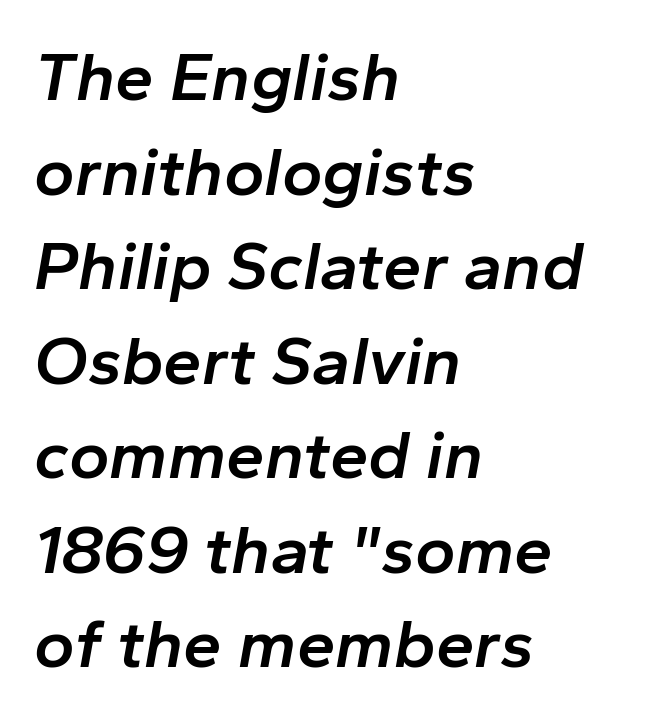
The image shows 69 px semibold type, italic (leaning right); set left-aligned, normal line spacing (1.37x), normal letter spacing, not underlined; low stroke contrast and a medium x-height.
